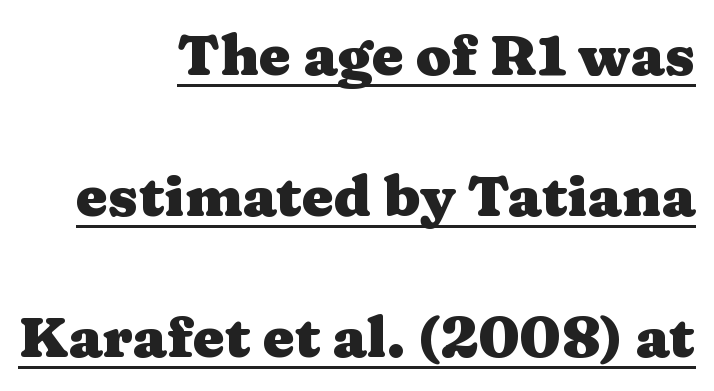
This sample uses a serif face. Underlined type. Unlike italic type, these characters show no tilt at all. The passage is arranged like a letterhead date or caption credit — flush right. The characters look thick and weighty, a clear bold.
